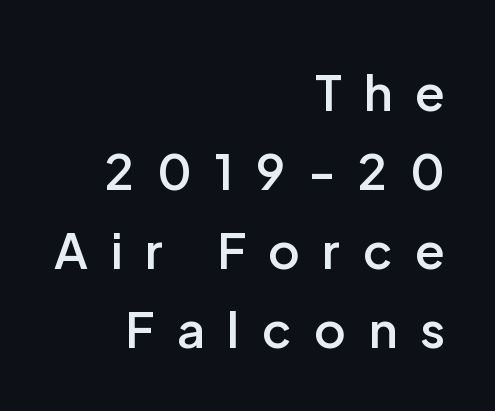
A clean baseline with only descenders dipping below it. Posture: upright roman. A semibold gives these letters moderate extra thickness, short of bold. Does the copy run flush right? Yes — the right margin is perfectly even.
